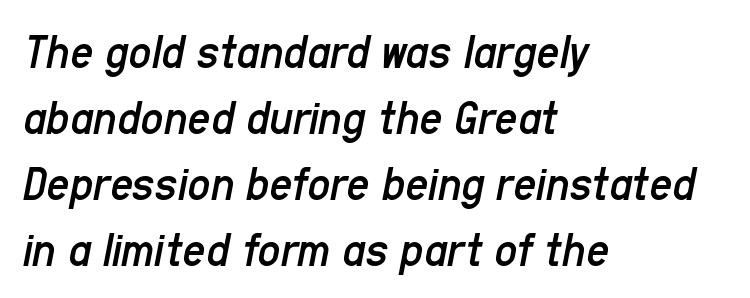
The image shows 50 px regular-weight, condensed type, italic (leaning right); set left-aligned, normal line spacing (1.32x), normal letter spacing, not underlined; low stroke contrast and a medium x-height.
